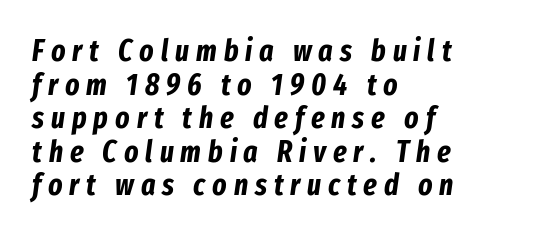
Q: Is the text bold? A: Yes.
Q: Is the text italic (slanted)? A: Yes, it leans right by about 8 degrees.
Q: Is the text underlined? A: No.
Q: How is the paragraph aligned? A: Left-aligned.
Q: Is the spacing between letters normal or unusually wide? A: Unusually wide.
Q: Is the spacing between lines tight, normal or loose? A: Tight.
Q: Width (condensed, normal, or wide)? A: Condensed.
Q: Stroke contrast? A: Low.
Q: x-height? A: Medium.
Q: Monospaced? A: No.
